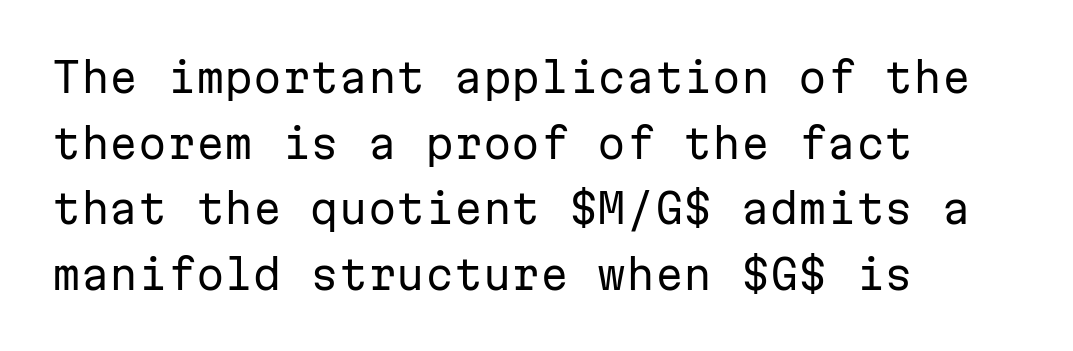
The image shows 41 px regular-weight sans-serif type, upright, monospaced; set left-aligned, normal line spacing (1.6x), normal letter spacing, not underlined; low stroke contrast and a medium x-height.
